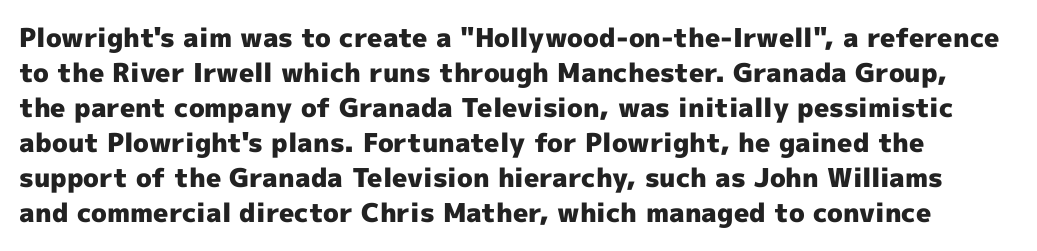
The image shows 26 px bold type, upright; set normal line spacing (1.35x), normal letter spacing, not underlined.
